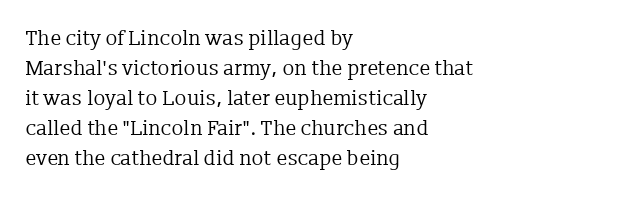
The image shows 20 px text type, upright; set left-aligned, normal line spacing (1.5x), normal letter spacing, not underlined.
